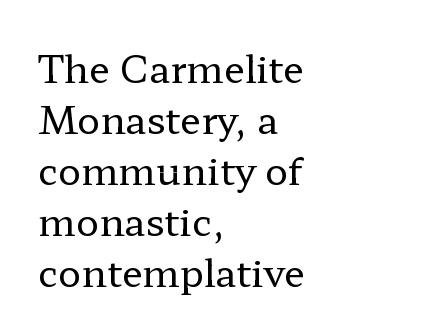
{"serif": "yes", "italic": "no", "bold": "no", "weight": "regular", "width": "wide", "stroke_contrast": "low", "x_height": "medium", "monospaced": "no", "underline": "no", "align": "left", "line_spacing": "normal", "line_spacing_ratio": 1.34, "letter_spacing": "normal", "letter_spacing_em": 0.0, "glyph_px": 38}
